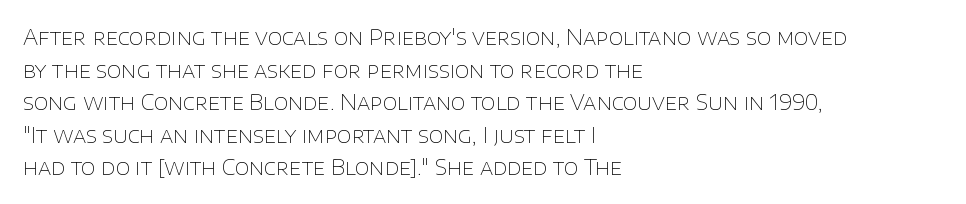
{"italic": "no", "bold": "no", "underline": "no", "align": "left", "line_spacing": "normal", "line_spacing_ratio": 1.55, "letter_spacing": "normal", "letter_spacing_em": 0.0, "glyph_px": 21}
